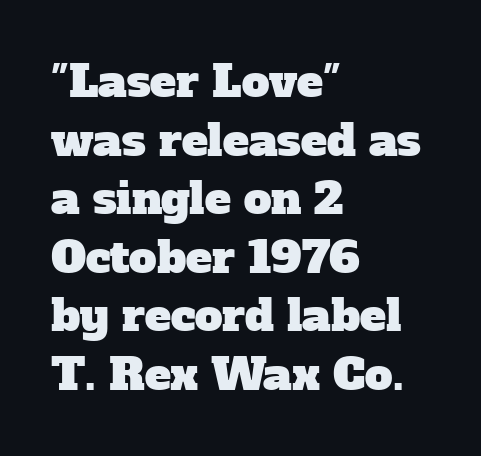
Q: Is the typeface a serif or a sans-serif typeface? A: Serif.
Q: Is the text underlined? A: No.
Q: How is the paragraph aligned? A: Left-aligned.
Q: Is the spacing between letters normal or unusually wide? A: Normal.
Q: Is the spacing between lines tight, normal or loose? A: Normal.
Q: Width (condensed, normal, or wide)? A: Normal.
Q: Stroke contrast? A: Low.
Q: x-height? A: Medium.
Q: Monospaced? A: No.
